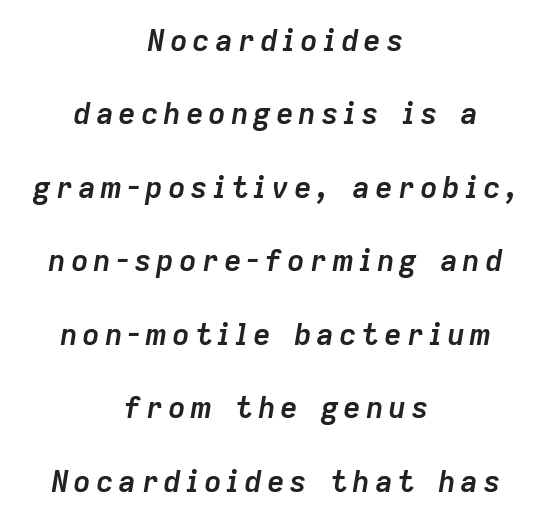
A typesetter would call this proportional, since set widths differ per character. No word sits above an underline. Pretty heavy lettering here — definitely bold. In CSS terms this would be text-align: center.
